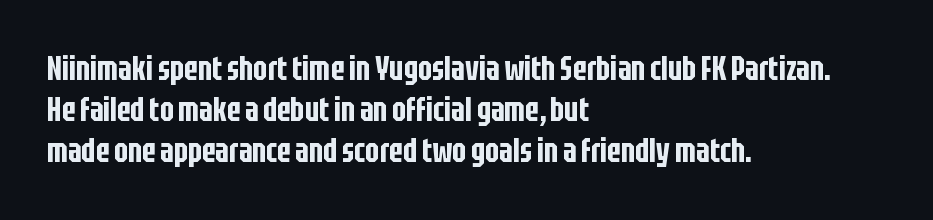
{"serif": "no", "italic": "no", "width": "condensed", "stroke_contrast": "low", "x_height": "large", "monospaced": "no", "underline": "no", "align": "left", "line_spacing": "normal", "line_spacing_ratio": 1.25, "letter_spacing": "normal", "letter_spacing_em": 0.0, "glyph_px": 33}
